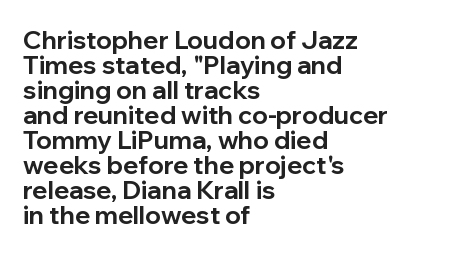
The image shows 25 px bold type, upright; set left-aligned, tight line spacing (1.0x), normal letter spacing, not underlined.
